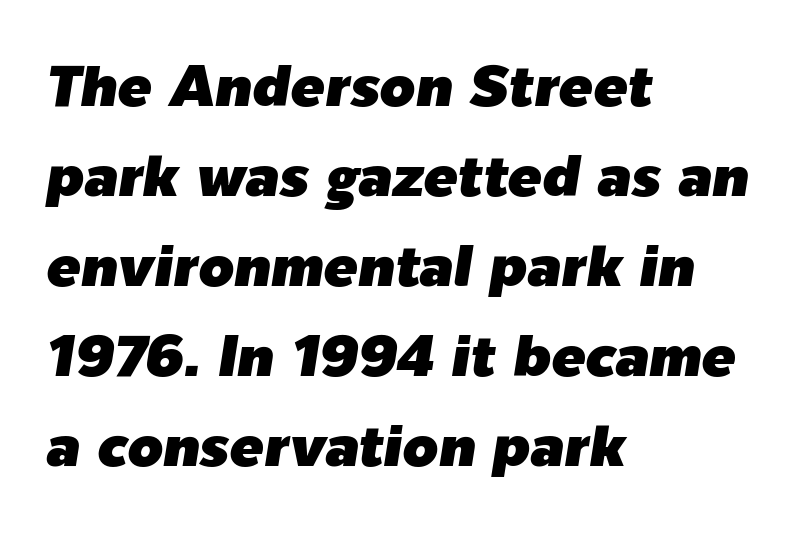
{"italic": "yes", "lean": "right", "slant_degrees": 9, "width": "normal", "stroke_contrast": "low", "x_height": "medium", "monospaced": "no", "underline": "no", "align": "left", "line_spacing": "normal", "line_spacing_ratio": 1.58, "letter_spacing": "normal", "letter_spacing_em": 0.0, "glyph_px": 57}
